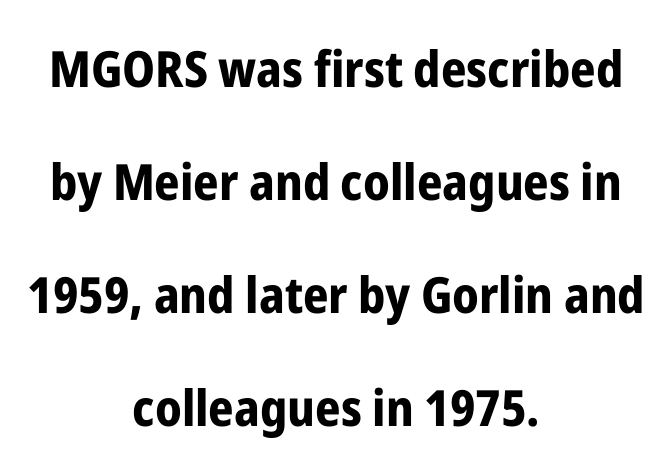
Type style note: lacks serifs. Is the letter spacing exaggerated? No — it looks like the ordinary default. The typesetting leans heavy: a genuine bold. The block of text is sparse from top to bottom, with ample space between rows. Which margin do the lines hug? Neither — every line sits in the middle. The specimen reads as upright at a glance.
